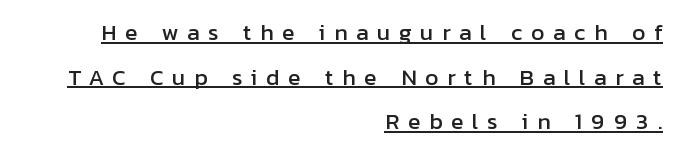
The block of text is sparse from top to bottom, with ample space between rows. This is the regular roman posture of the typeface. Underline: present. Caption: multi-line text, flush right, ragged left. Is the letter spacing exaggerated? Yes — the characters are pushed far apart.
